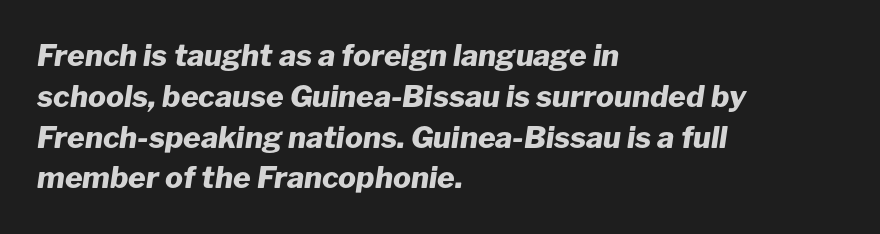
Has an underline been added? It has not. Words appear dense and cohesive because spacing is normal. The whole block is typeset with a tilt. Vertical spacing — default. Each letter keeps its own natural width here, so spacing adapts to shape.
